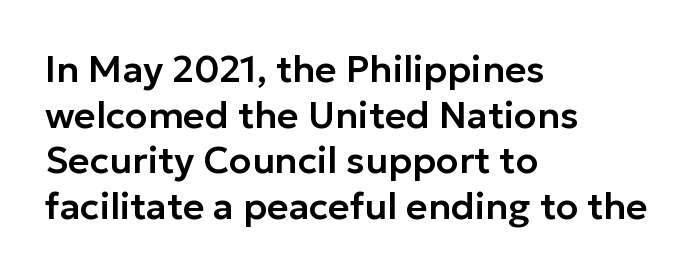
{"serif": "no", "italic": "no", "width": "normal", "stroke_contrast": "low", "x_height": "medium", "monospaced": "no", "underline": "no", "align": "left", "line_spacing_ratio": 1.23, "letter_spacing": "normal", "letter_spacing_em": 0.0, "glyph_px": 37}
